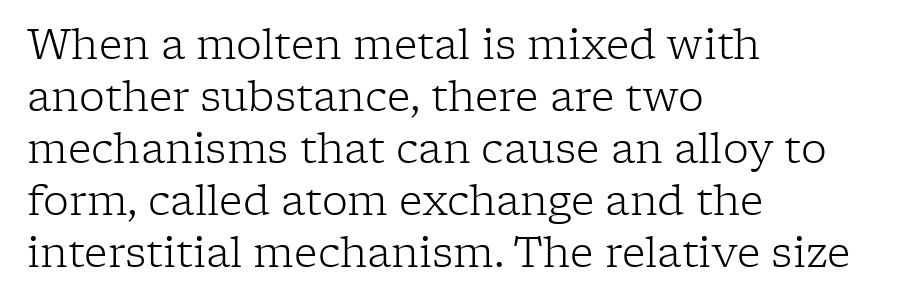
The strip under each line holds only bare page. Quick note: interline space is typical. Is the letter spacing exaggerated? No — it looks like the ordinary default. Ink coverage per letter is moderate at most. Line starts are locked; line ends wander. Upright lettering throughout.
